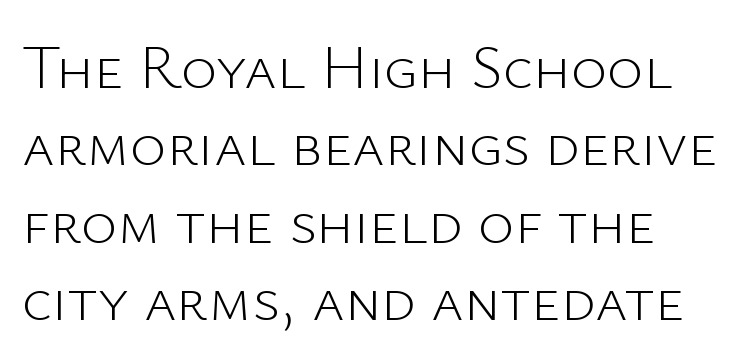
{"serif": "no", "italic": "no", "bold": "no", "weight": "light", "width": "normal", "stroke_contrast": "low", "x_height": "medium", "monospaced": "no", "underline": "no", "align": "left", "line_spacing": "normal", "line_spacing_ratio": 1.25, "letter_spacing": "normal", "letter_spacing_em": 0.0, "glyph_px": 62}
